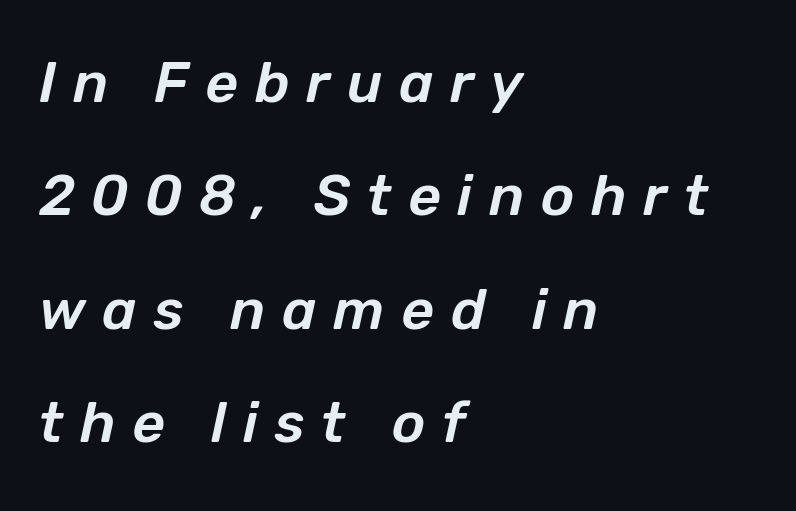
{"italic": "yes", "lean": "right", "slant_degrees": 12, "width": "normal", "stroke_contrast": "low", "x_height": "medium", "monospaced": "no", "underline": "no", "align": "left", "line_spacing": "loose", "line_spacing_ratio": 1.99, "letter_spacing": "wide", "letter_spacing_em": 0.29, "glyph_px": 57}
